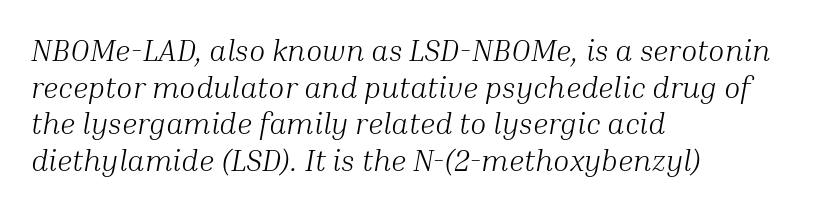
Stroke thickness stays within the range of a standard reading face or lighter. Small tapered or slab feet sit at the stroke ends, so this counts as serif. All the whitespace from short lines collects on the right. The strip under each line holds only bare page.
